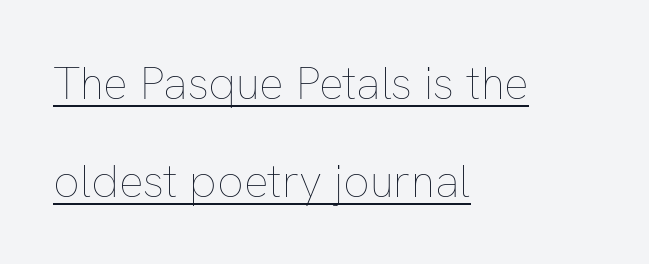
The rendered words wear a rule along their underside. A classic flush-left, rag-right setting is used for this passage. A typesetter would mark this as roman, not italic. Quick note: interline space is abundant. The typeface has the unassuming heft of standard copy or less.
